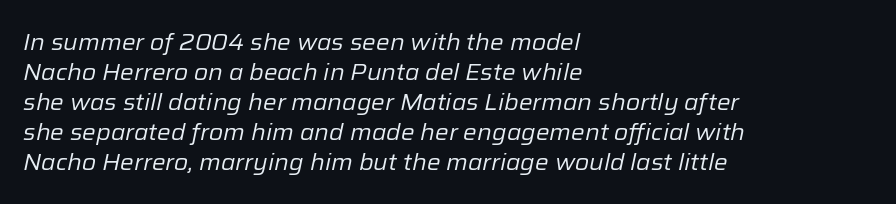
{"italic": "yes", "lean": "right", "slant_degrees": 12, "bold": "no", "underline": "no", "align": "left", "line_spacing": "normal", "line_spacing_ratio": 1.3, "letter_spacing": "normal", "letter_spacing_em": 0.0, "glyph_px": 23}
